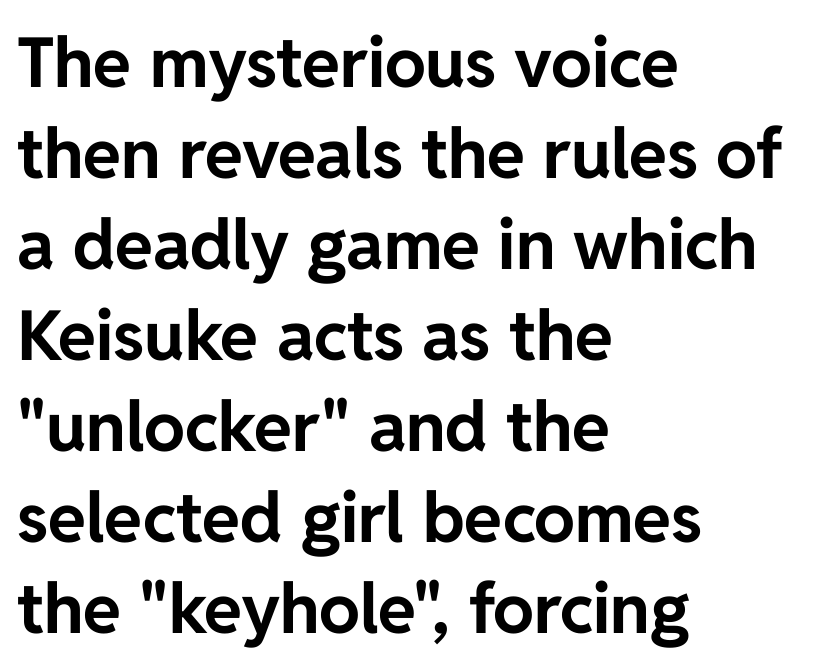
{"serif": "no", "italic": "no", "bold": "yes", "weight": "bold", "width": "normal", "stroke_contrast": "low", "x_height": "medium", "monospaced": "no", "underline": "no", "align": "left", "line_spacing": "normal", "line_spacing_ratio": 1.32, "letter_spacing": "normal", "letter_spacing_em": 0.0, "glyph_px": 69}
